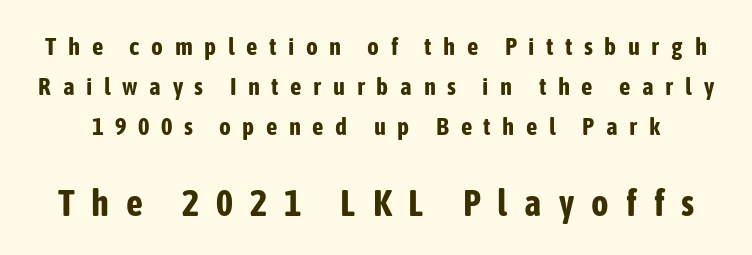
Q: Is the text bold? A: Yes.
Q: Is the text italic (slanted)? A: No, it is upright.
Q: Is the typeface a serif or a sans-serif typeface? A: Sans-serif.
Q: Is the text underlined? A: No.
Q: Is the spacing between letters normal or unusually wide? A: Unusually wide.
Q: Is the spacing between lines tight, normal or loose? A: Normal.
Q: Which block of text is set in a larger size, the first (top) or the second (bottom)? A: The second (bottom) one.
Q: Width (condensed, normal, or wide)? A: Condensed.
Q: Stroke contrast? A: Low.
Q: x-height? A: Medium.
Q: Monospaced? A: No.
